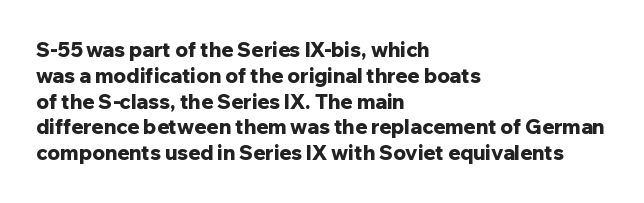
The image shows 20 px bold type, upright; set left-aligned, normal line spacing (1.29x), normal letter spacing, not underlined.
